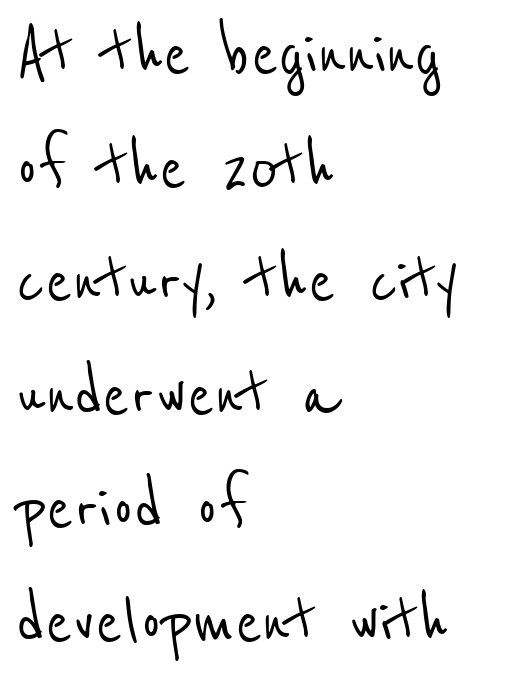
A bare baseline throughout the passage. How would I describe the line gaps? Plain and ordinary. This sample is left-justified, so line endings fall wherever the words run out. There is no visible air inserted between adjacent glyphs. The face used here is proportionally spaced, like ordinary book or web type. To sum up the face: it is a sans, with no serifs.
